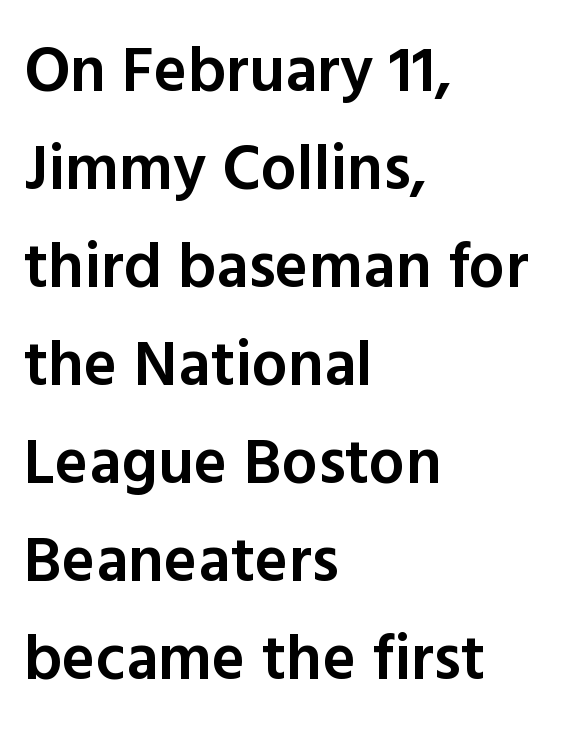
Q: Is the text bold? A: Semi-bold.
Q: Is the text italic (slanted)? A: No, it is upright.
Q: Is the typeface a serif or a sans-serif typeface? A: Sans-serif.
Q: Is the text underlined? A: No.
Q: How is the paragraph aligned? A: Left-aligned.
Q: Is the spacing between letters normal or unusually wide? A: Normal.
Q: Is the spacing between lines tight, normal or loose? A: Normal.
Q: Width (condensed, normal, or wide)? A: Normal.
Q: x-height? A: Medium.
Q: Monospaced? A: No.
